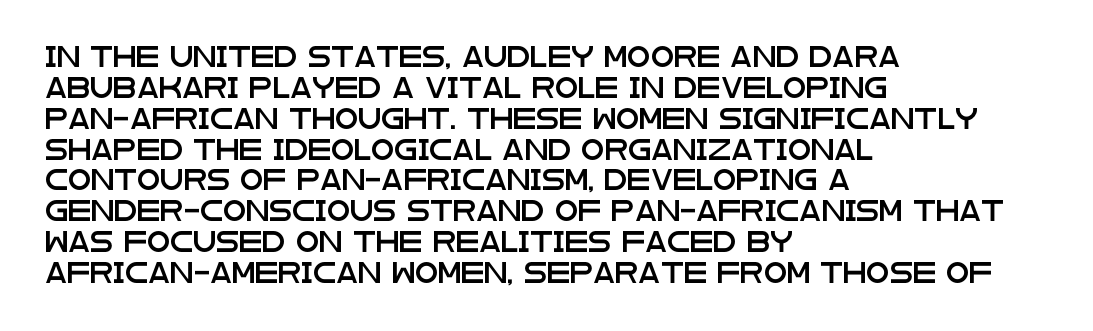
{"italic": "no", "underline": "no", "align": "left", "line_spacing": "normal", "line_spacing_ratio": 1.47, "letter_spacing": "normal", "letter_spacing_em": 0.0, "glyph_px": 21}
